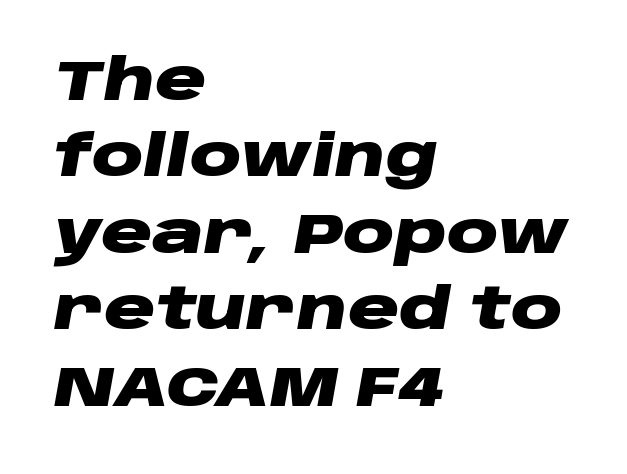
The image shows 57 px heavy, wide type, italic (leaning right); set left-aligned, normal line spacing (1.34x), normal letter spacing, not underlined; low stroke contrast and a large x-height.
